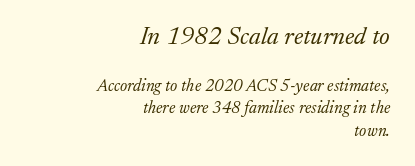
This sample is right-justified, so line beginnings fall wherever the words allow. No chunkiness to these letters — they're not bold. Check under the words: just untouched page. Observe the lean: these are italic letterforms. No extra tracking has been applied to these lines. Does the leading feel generous? No, just average.
